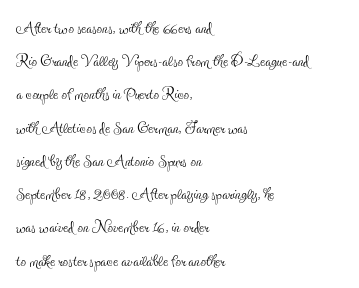
The image shows 22 px text type; set left-aligned, normal line spacing (1.51x), normal letter spacing, not underlined.
